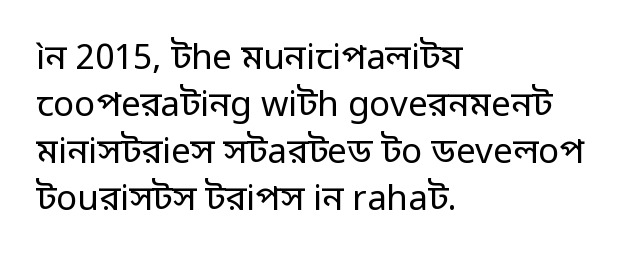
Q: Is the text bold? A: No.
Q: Is the text italic (slanted)? A: No, it is upright.
Q: Is the typeface a serif or a sans-serif typeface? A: Sans-serif.
Q: Is the text underlined? A: No.
Q: How is the paragraph aligned? A: Left-aligned.
Q: Is the spacing between letters normal or unusually wide? A: Normal.
Q: Is the spacing between lines tight, normal or loose? A: Normal.
Q: Width (condensed, normal, or wide)? A: Normal.
Q: Stroke contrast? A: Low.
Q: x-height? A: Medium.
Q: Monospaced? A: No.
